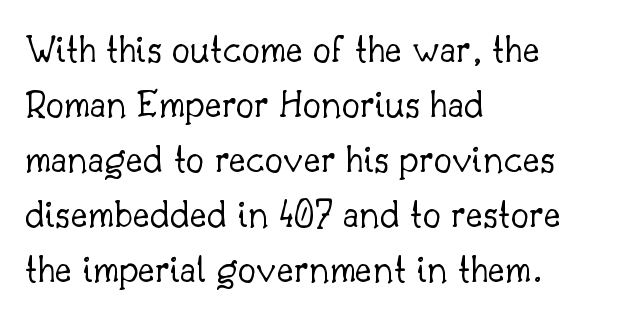
The image shows 41 px light type, upright; set left-aligned, normal line spacing (1.34x), normal letter spacing, not underlined; low stroke contrast and a small x-height.
